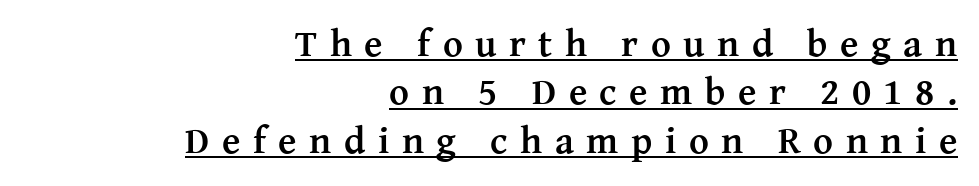
Descenders here cross a horizontal rule under the line. The lines sit at an ordinary, default distance from one another. Letterform terminals end in serifs throughout the passage. The letters stand straight up with perfectly vertical stems. Substantial extra tracking has been applied to these lines. Chunky letters — that's bold for sure.
